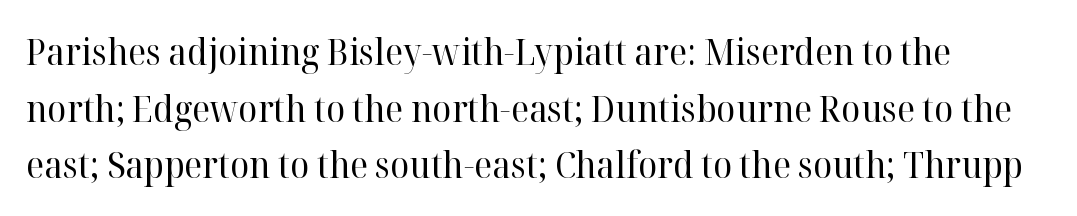
The image shows 36 px regular-weight serif type, upright; set normal line spacing (1.57x), normal letter spacing, not underlined; high stroke contrast and a medium x-height.
